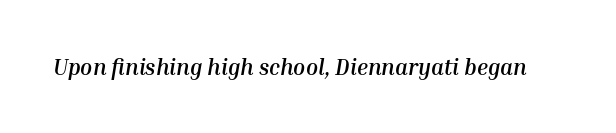
{"italic": "yes", "lean": "right", "slant_degrees": 10, "bold": "yes", "underline": "no", "letter_spacing": "normal", "letter_spacing_em": 0.0, "glyph_px": 22}
